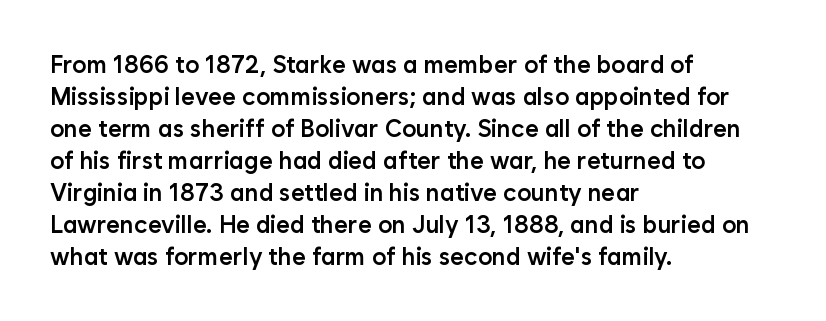
The foot of each line stays bare and open. Weight check: semibold — heavier than regular, not quite bold. Summary of vertical rhythm: regular, with standard interline spacing. Alignment: flush left.
